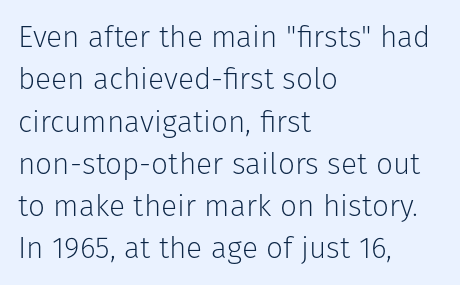
No italicization has been applied; the sample stays upright. Weight: not bold — regular or lighter. Varying glyph widths throughout — classic text-font behaviour. Each word holds together tightly as a unit, with standard inter-letter gaps. A classic flush-left, rag-right setting is used for this passage. The glyphs are unaccompanied by any horizontal stroke below them.
